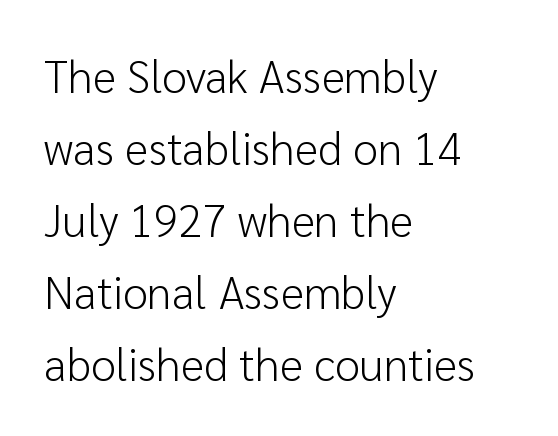
Q: Is the text bold? A: No.
Q: Is the text italic (slanted)? A: No, it is upright.
Q: Is the typeface a serif or a sans-serif typeface? A: Sans-serif.
Q: Is the text underlined? A: No.
Q: How is the paragraph aligned? A: Left-aligned.
Q: Is the spacing between letters normal or unusually wide? A: Normal.
Q: Is the spacing between lines tight, normal or loose? A: Normal.
Q: Width (condensed, normal, or wide)? A: Normal.
Q: Stroke contrast? A: Low.
Q: x-height? A: Medium.
Q: Monospaced? A: No.
